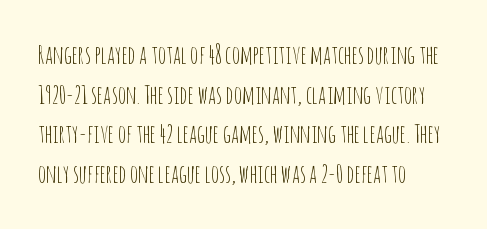
The image shows 25 px text type, upright; set left-aligned, normal line spacing (1.59x), normal letter spacing, not underlined.
